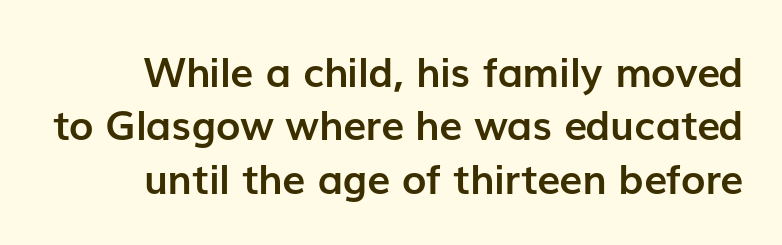
Q: Is the text bold? A: Yes.
Q: Is the text italic (slanted)? A: No, it is upright.
Q: Is the typeface a serif or a sans-serif typeface? A: Sans-serif.
Q: Is the text underlined? A: No.
Q: How is the paragraph aligned? A: Right-aligned.
Q: Is the spacing between letters normal or unusually wide? A: Normal.
Q: Is the spacing between lines tight, normal or loose? A: Normal.
Q: Width (condensed, normal, or wide)? A: Normal.
Q: Stroke contrast? A: Low.
Q: x-height? A: Medium.
Q: Monospaced? A: No.
